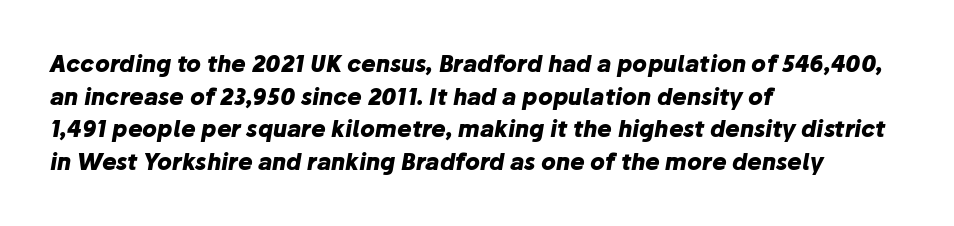
Honestly, there is no underline to notice here at all. The letters sit at their default tracking, neither squeezed nor spread. Short and long lines alike share a common starting point at left. Reading down the column, the eye jumps a familiar distance to each next line. Heft: maximum for text — a bold. When letters slant like this, we call the style italic.
